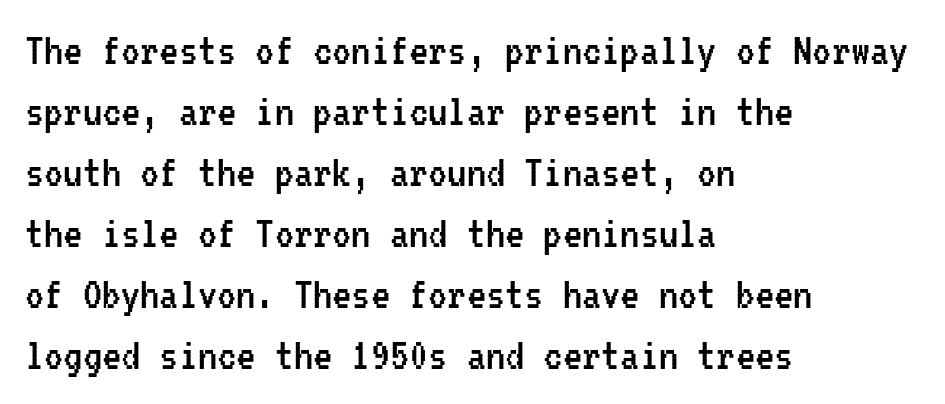
The image shows 48 px regular-weight, condensed sans-serif type, upright, monospaced; set left-aligned, normal line spacing (1.27x), normal letter spacing, not underlined; low stroke contrast and a medium x-height.
